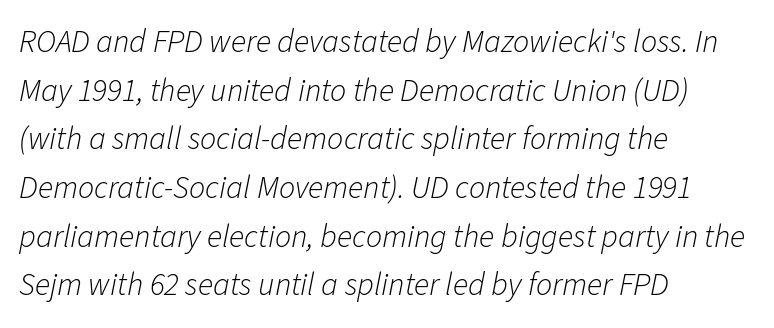
{"italic": "yes", "lean": "right", "slant_degrees": 11, "bold": "no", "weight": "light", "width": "normal", "stroke_contrast": "low", "x_height": "medium", "monospaced": "no", "underline": "no", "align": "left", "line_spacing": "normal", "line_spacing_ratio": 1.52, "letter_spacing": "normal", "letter_spacing_em": 0.0, "glyph_px": 32}
